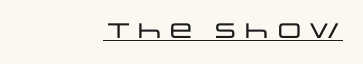
{"italic": "no", "underline": "yes", "align": "right", "letter_spacing": "normal", "letter_spacing_em": 0.0, "glyph_px": 21}
